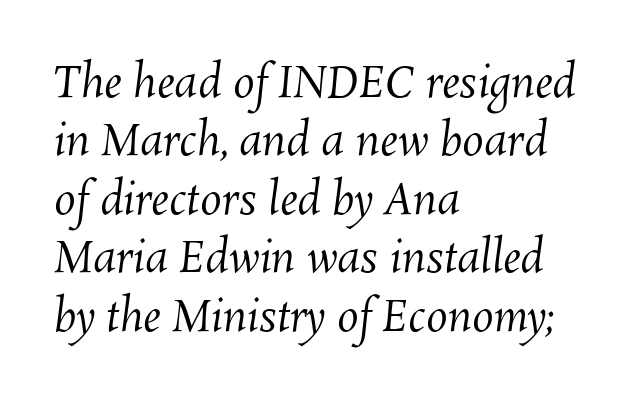
Type without underlining. Is this a fixed-width face? No — the glyphs have proportional, varying widths. Horizontally, the lines are justified to the leading edge only. This is not heavy type; no bold has been used. Nothing unusual about the tracking: characters are spaced as the font intends. These lines sit exactly where default settings would place them.
